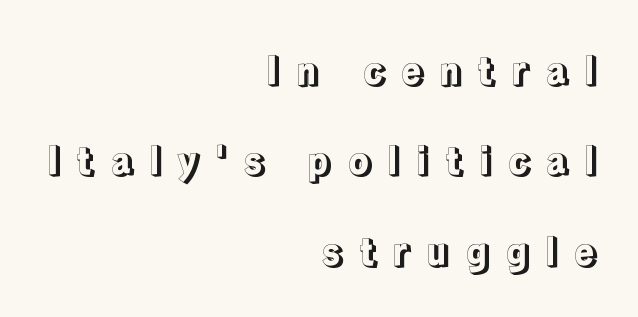
{"italic": "no", "width": "normal", "x_height": "medium", "monospaced": "no", "underline": "no", "align": "right", "line_spacing": "loose", "line_spacing_ratio": 2.38, "letter_spacing": "wide", "letter_spacing_em": 0.4, "glyph_px": 38}
